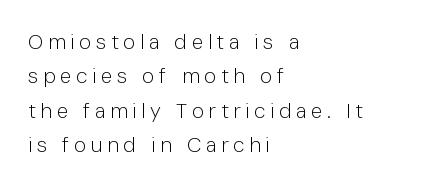
{"italic": "no", "bold": "no", "underline": "no", "align": "left", "line_spacing": "normal", "line_spacing_ratio": 1.64, "letter_spacing": "wide", "letter_spacing_em": 0.22, "glyph_px": 21}
